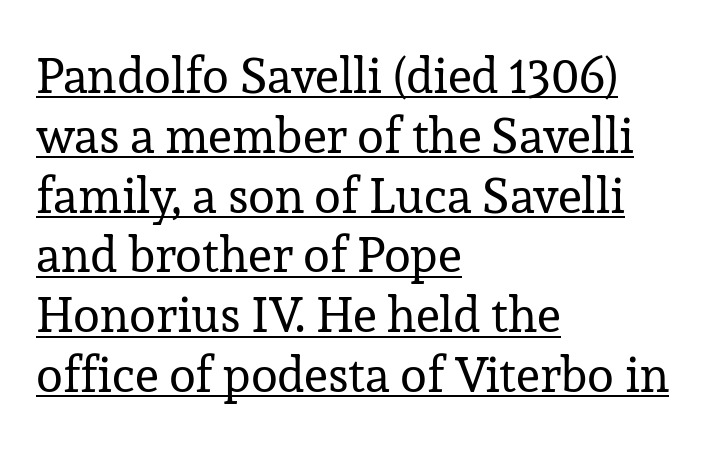
Q: Is the text bold? A: No.
Q: Is the text italic (slanted)? A: No, it is upright.
Q: Is the typeface a serif or a sans-serif typeface? A: Serif.
Q: Is the text underlined? A: Yes.
Q: How is the paragraph aligned? A: Left-aligned.
Q: Is the spacing between letters normal or unusually wide? A: Normal.
Q: Width (condensed, normal, or wide)? A: Normal.
Q: Stroke contrast? A: Low.
Q: x-height? A: Medium.
Q: Monospaced? A: No.
